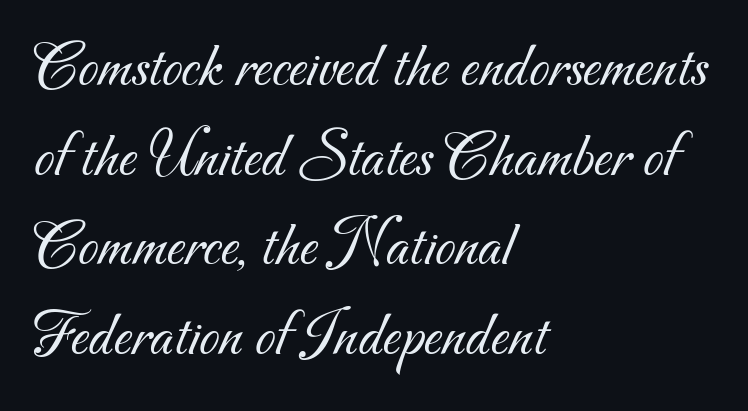
The weight tops out at a normal text grade. No extra tracking has been applied to these lines. Underlining? Definitely not there. The font family rendered here belongs to the sans-serif group. A classic flush-left, rag-right setting is used for this passage. Character widths vary here, with narrow letters taking less room than wide ones.
